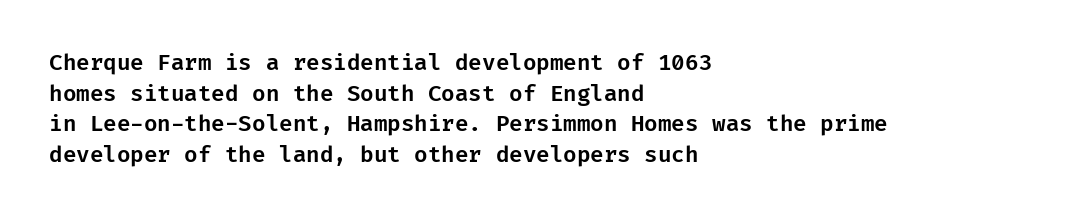
The image shows 22 px text type, upright; set left-aligned, normal line spacing (1.39x), normal letter spacing, not underlined.
